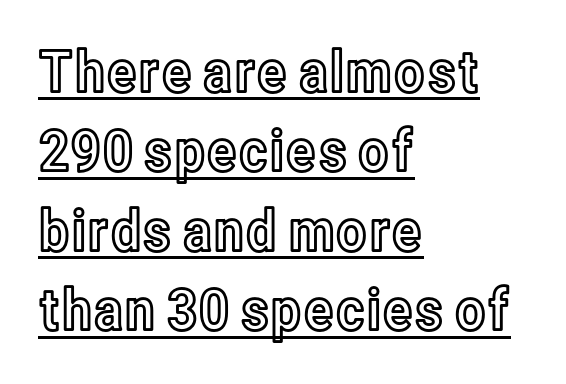
The face used here is rendered with its standard letterfit. Successive baselines arrive at the customary interval. The typography opts for an upright posture over an oblique one. The rendered words wear a rule along their underside.
